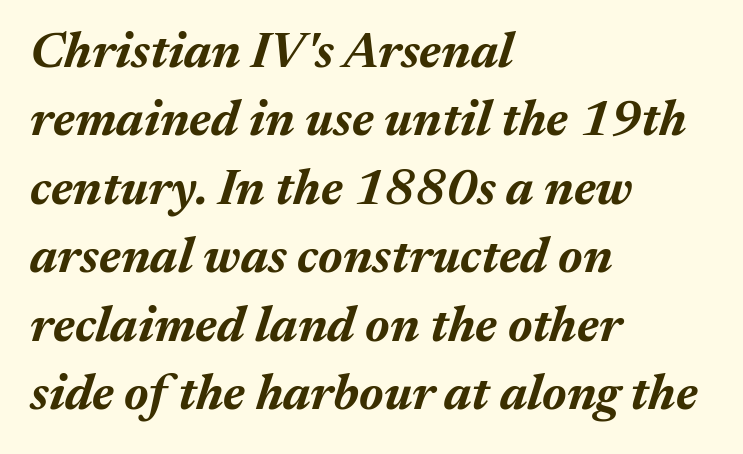
The space beneath each line is pristine and unruled. Heft: maximum for text — a bold. Reading down the column, the eye jumps a familiar distance to each next line. Is this a fixed-width face? No — the glyphs have proportional, varying widths. One-word summary of the alignment: left. There is no visible air inserted between adjacent glyphs.
